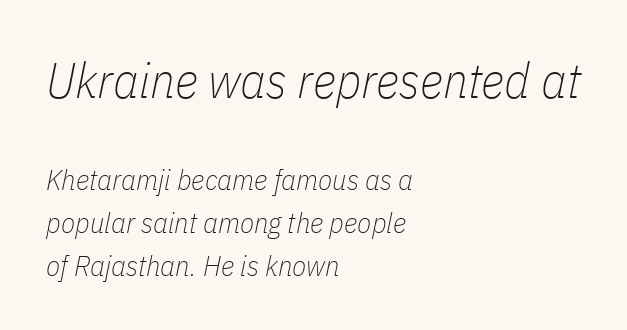
{"italic": "yes", "lean": "right", "slant_degrees": 11, "bold": "no", "weight": "thin", "width": "condensed", "stroke_contrast": "low", "x_height": "medium", "monospaced": "no", "underline": "no", "align": "left", "line_spacing": "normal", "line_spacing_ratio": 1.48, "letter_spacing": "normal", "letter_spacing_em": 0.0, "larger_block": "first", "size_ratio": 1.72, "glyph_px": 50}
